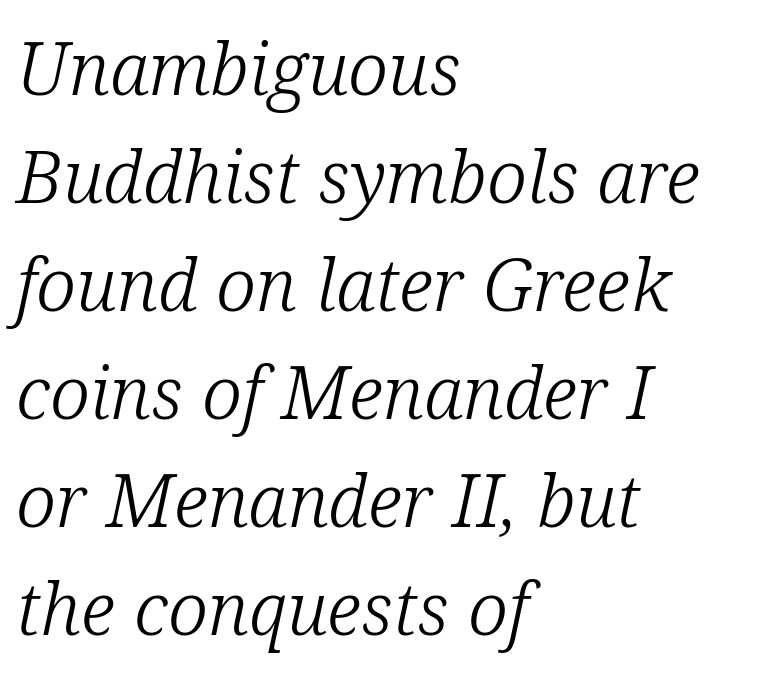
The image shows 73 px light serif type, italic (leaning right); set left-aligned, normal line spacing (1.48x), normal letter spacing, not underlined; low stroke contrast and a medium x-height.
